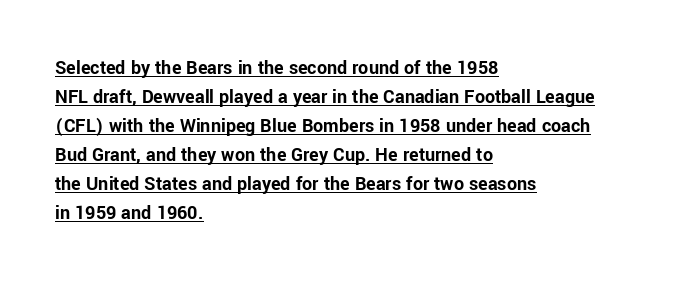
Students, note that the glyphs here touch the page at normal intervals. The rows are spaced the way most documents space them. Heavy-handed strokes throughout: this text is bold. These lines are set flush left with a ragged right edge.
